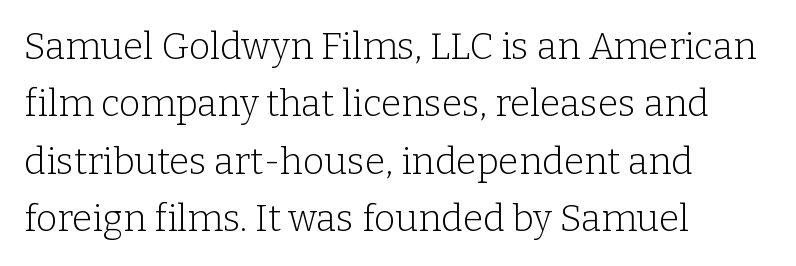
The image shows 37 px light serif type, upright; set left-aligned, normal line spacing (1.55x), normal letter spacing, not underlined; low stroke contrast and a medium x-height.
